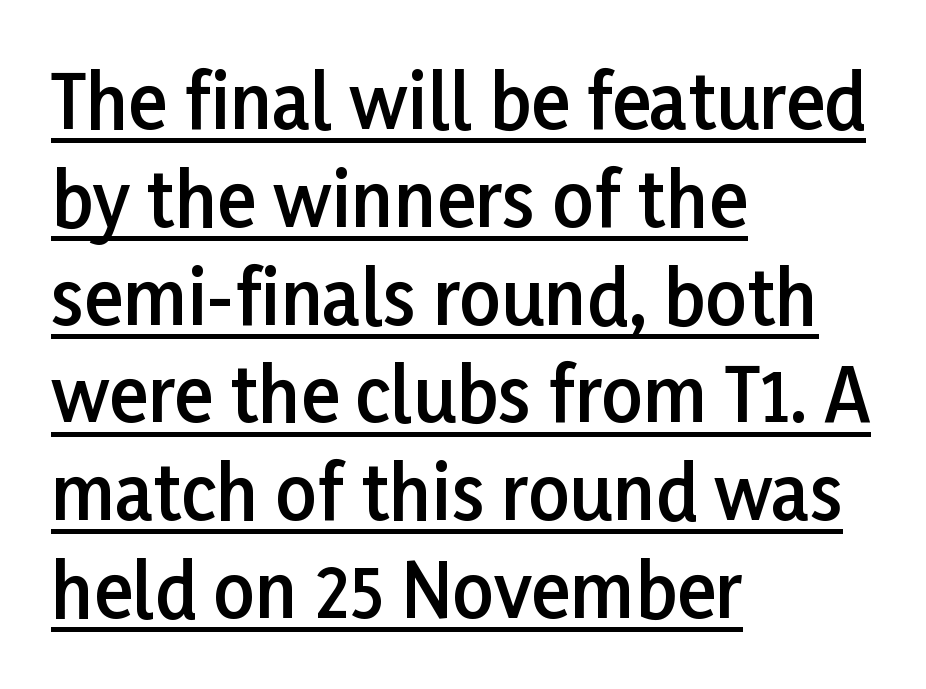
Q: Is the text bold? A: Semi-bold.
Q: Is the text italic (slanted)? A: No, it is upright.
Q: Is the typeface a serif or a sans-serif typeface? A: Sans-serif.
Q: Is the text underlined? A: Yes.
Q: How is the paragraph aligned? A: Left-aligned.
Q: Is the spacing between letters normal or unusually wide? A: Normal.
Q: Is the spacing between lines tight, normal or loose? A: Normal.
Q: Width (condensed, normal, or wide)? A: Normal.
Q: Stroke contrast? A: Low.
Q: x-height? A: Medium.
Q: Monospaced? A: No.
